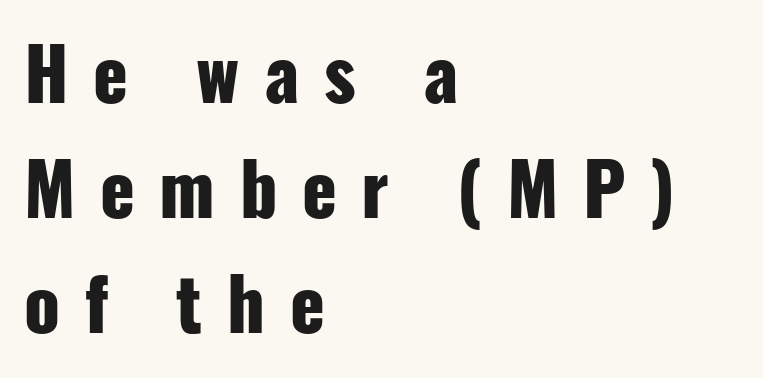
{"serif": "no", "italic": "no", "bold": "yes", "weight": "heavy", "width": "condensed", "stroke_contrast": "low", "x_height": "medium", "monospaced": "no", "underline": "no", "align": "left", "line_spacing": "normal", "line_spacing_ratio": 1.6, "letter_spacing": "wide", "letter_spacing_em": 0.34, "glyph_px": 72}
